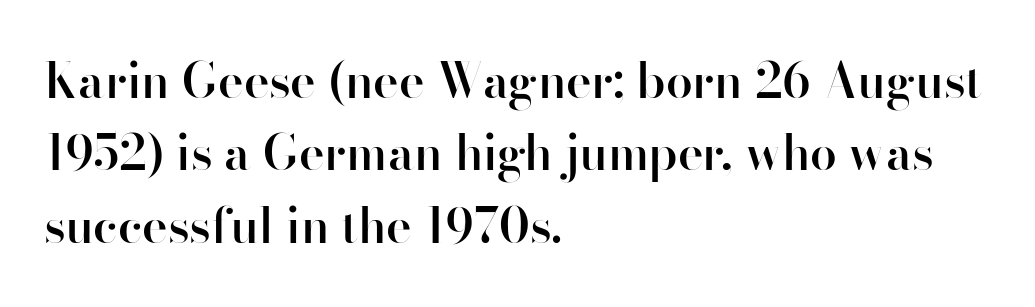
The image shows 48 px semibold sans-serif type, upright; set left-aligned, normal line spacing (1.51x), normal letter spacing, not underlined; high stroke contrast and a small x-height.
